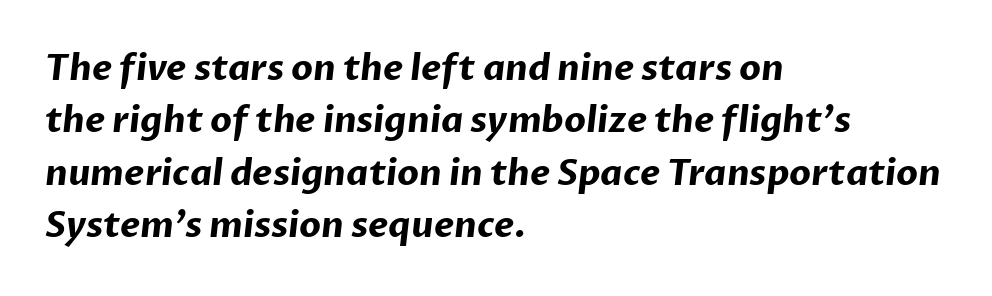
Q: Is the text bold? A: Yes.
Q: Is the typeface a serif or a sans-serif typeface? A: Sans-serif.
Q: Is the text underlined? A: No.
Q: How is the paragraph aligned? A: Left-aligned.
Q: Is the spacing between letters normal or unusually wide? A: Normal.
Q: Is the spacing between lines tight, normal or loose? A: Normal.
Q: Width (condensed, normal, or wide)? A: Normal.
Q: Stroke contrast? A: Low.
Q: x-height? A: Medium.
Q: Monospaced? A: No.
